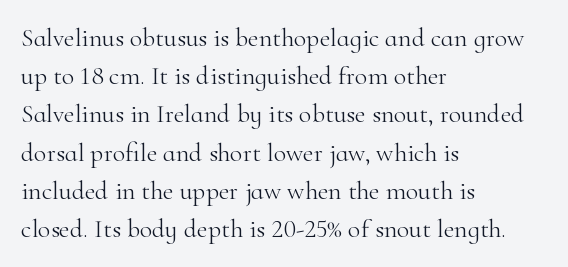
Q: Is the text bold? A: No.
Q: Is the text italic (slanted)? A: No, it is upright.
Q: Is the text underlined? A: No.
Q: How is the paragraph aligned? A: Left-aligned.
Q: Is the spacing between letters normal or unusually wide? A: Normal.
Q: Is the spacing between lines tight, normal or loose? A: Normal.
